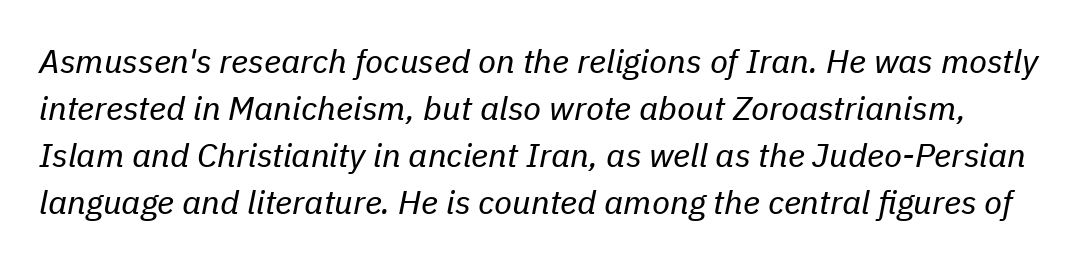
The image shows 33 px regular-weight type, italic (leaning right); set normal line spacing (1.42x), normal letter spacing, not underlined; low stroke contrast and a medium x-height.
